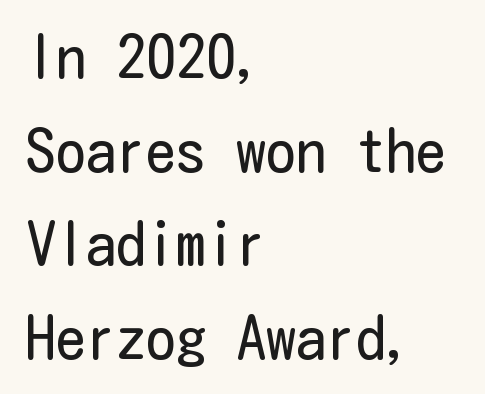
Q: Is the text bold? A: No.
Q: Is the text italic (slanted)? A: No, it is upright.
Q: Is the typeface a serif or a sans-serif typeface? A: Sans-serif.
Q: Is the text underlined? A: No.
Q: How is the paragraph aligned? A: Left-aligned.
Q: Is the spacing between letters normal or unusually wide? A: Normal.
Q: Is the spacing between lines tight, normal or loose? A: Normal.
Q: Width (condensed, normal, or wide)? A: Condensed.
Q: Stroke contrast? A: Low.
Q: x-height? A: Medium.
